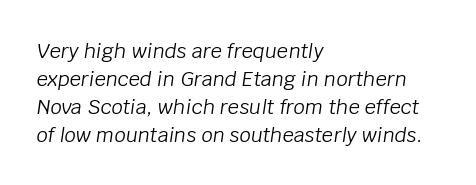
{"italic": "yes", "lean": "right", "slant_degrees": 8, "bold": "no", "underline": "no", "align": "left", "line_spacing": "normal", "line_spacing_ratio": 1.4, "letter_spacing": "normal", "letter_spacing_em": 0.0, "glyph_px": 20}
